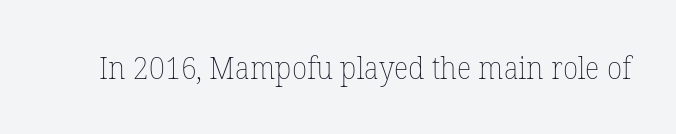
Q: Is the text bold? A: No.
Q: Is the text italic (slanted)? A: No, it is upright.
Q: Is the text underlined? A: No.
Q: Is the spacing between letters normal or unusually wide? A: Normal.
Q: Width (condensed, normal, or wide)? A: Normal.
Q: Stroke contrast? A: Low.
Q: x-height? A: Medium.
Q: Monospaced? A: No.
